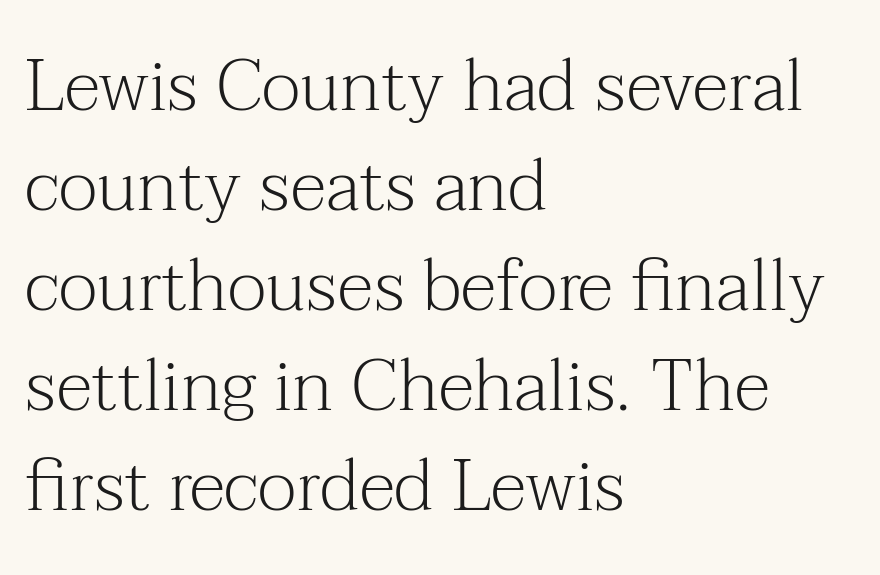
The passage shown stacks its lines at a standard gap. Heft: none added — not bold. Quick note: underline off. Is there any slant? The stems are plumb. Typographically, this falls in the serif category. Here the glyphs are tracked normally, forming tight word shapes.
